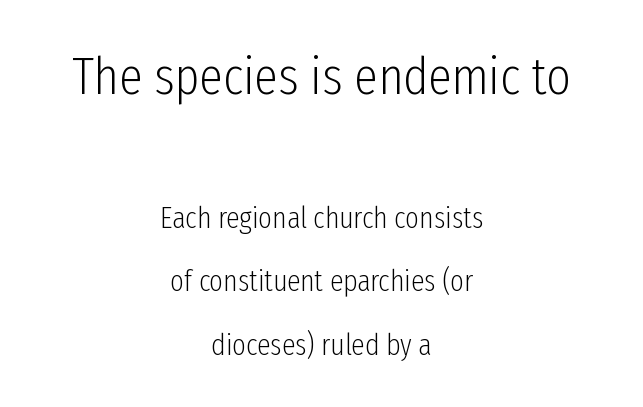
{"serif": "no", "italic": "no", "bold": "no", "weight": "light", "width": "condensed", "stroke_contrast": "low", "x_height": "medium", "monospaced": "no", "underline": "no", "align": "center", "line_spacing": "loose", "line_spacing_ratio": 2.12, "letter_spacing": "normal", "letter_spacing_em": 0.0, "larger_block": "first", "size_ratio": 1.77, "glyph_px": 53}
